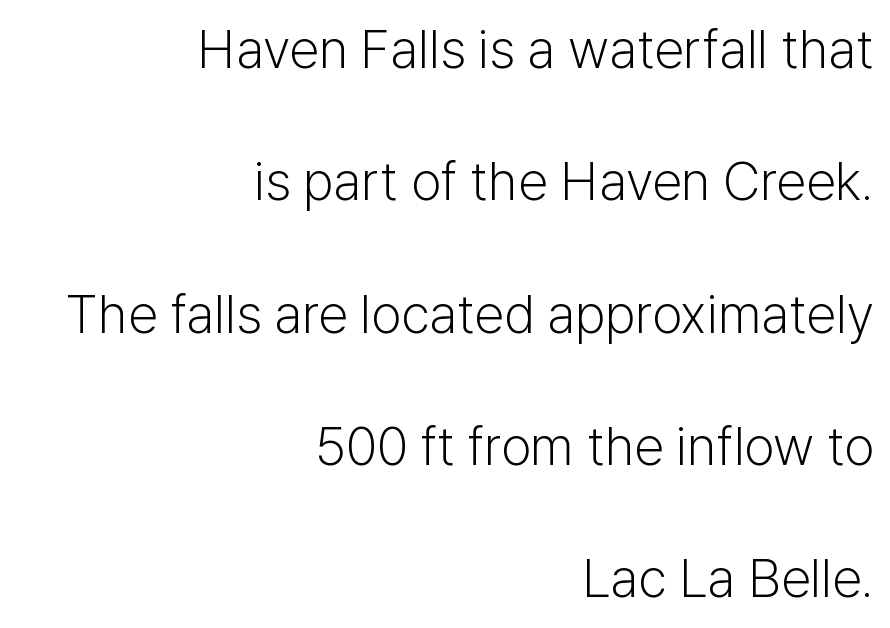
A typesetter would label this face a sans. A typesetter would call this proportional, since set widths differ per character. Each line ends at the same right margin while the left side varies. The weight tops out at a normal text grade. Glyph-to-glyph distance matches everyday printed text. This rendering features lettering with no underline.
